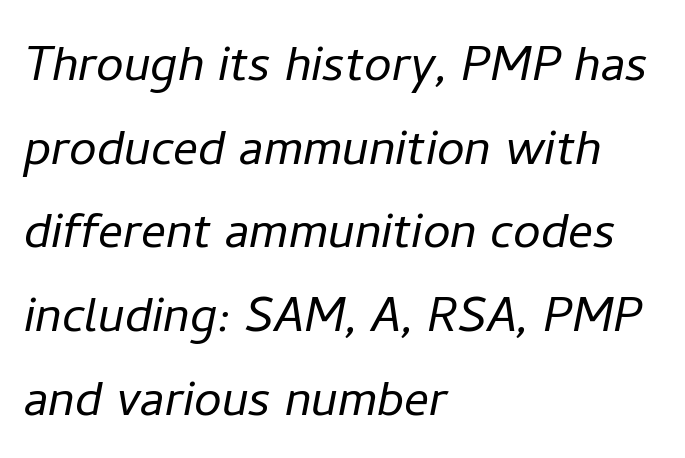
The weight tops out at a normal text grade. Slant detected: the letters are inclined. Look at the tracking — it's just the regular setting, nothing added. Rows of type keep a routine distance in the vertical direction.
